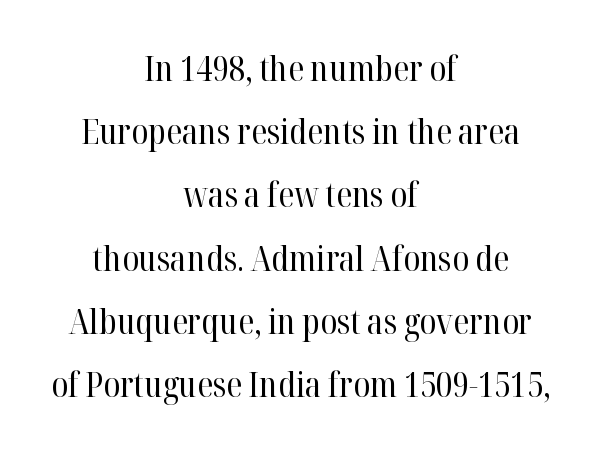
{"serif": "yes", "italic": "no", "bold": "no", "weight": "regular", "width": "normal", "stroke_contrast": "high", "x_height": "medium", "monospaced": "no", "underline": "no", "align": "center", "line_spacing_ratio": 1.86, "letter_spacing": "normal", "letter_spacing_em": 0.0, "glyph_px": 34}
